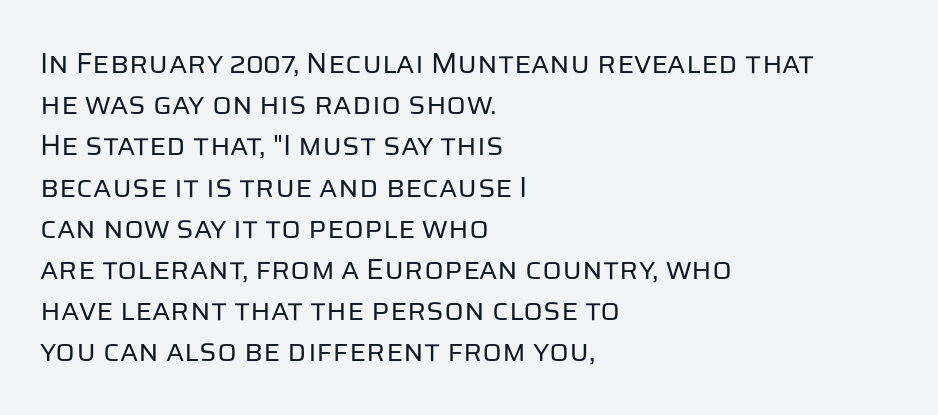
Q: Is the text bold? A: No.
Q: Is the text italic (slanted)? A: No, it is upright.
Q: Is the typeface a serif or a sans-serif typeface? A: Sans-serif.
Q: Is the text underlined? A: No.
Q: How is the paragraph aligned? A: Left-aligned.
Q: Is the spacing between letters normal or unusually wide? A: Normal.
Q: Is the spacing between lines tight, normal or loose? A: Normal.
Q: Width (condensed, normal, or wide)? A: Normal.
Q: Stroke contrast? A: Low.
Q: x-height? A: Large.
Q: Monospaced? A: No.
